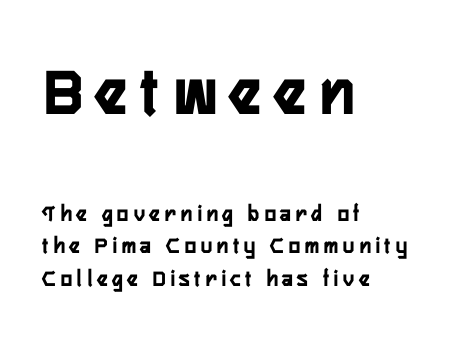
The image shows 72 px condensed sans-serif type, upright; set left-aligned, normal line spacing (1.35x), unusually wide letter spacing (+0.2 em), not underlined; the first (top) block is 3.0x larger; low stroke contrast and a medium x-height.
